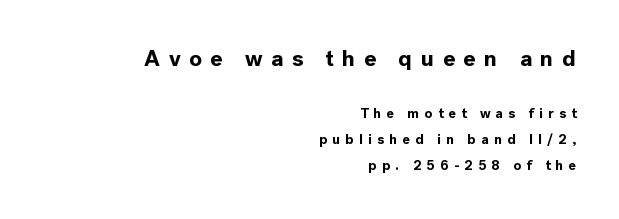
Q: Is the text bold? A: Yes.
Q: Is the text italic (slanted)? A: No, it is upright.
Q: Is the text underlined? A: No.
Q: How is the paragraph aligned? A: Right-aligned.
Q: Is the spacing between letters normal or unusually wide? A: Unusually wide.
Q: Which block of text is set in a larger size, the first (top) or the second (bottom)? A: The first (top) one.
